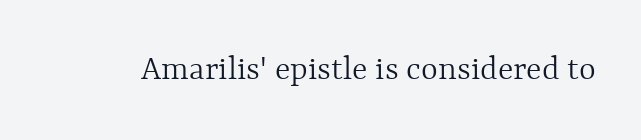
The weight tops out at a normal text grade. Unmarked baselines from the first word to the last. Designer's note — italics off, roman on. Tracking here is standard; glyphs follow each other at the usual distance. Character widths vary here, with narrow letters taking less room than wide ones.
